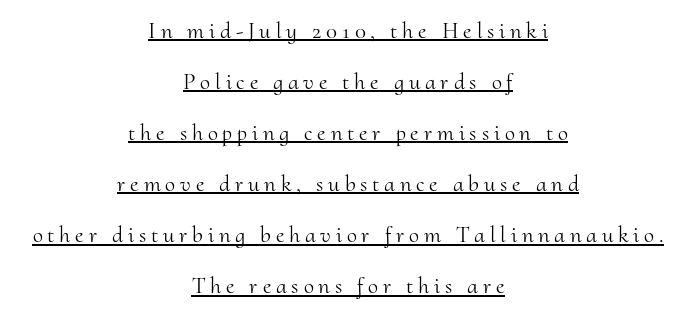
{"italic": "no", "bold": "no", "underline": "yes", "align": "center", "line_spacing": "loose", "line_spacing_ratio": 2.22, "letter_spacing": "wide", "letter_spacing_em": 0.21, "glyph_px": 23}
